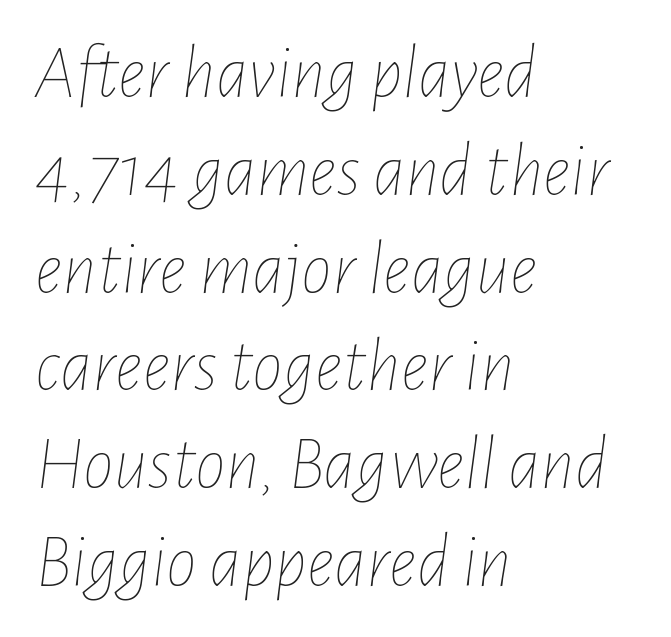
The image shows 77 px thin, condensed type, italic (leaning right); set left-aligned, normal line spacing (1.27x), normal letter spacing, not underlined; low stroke contrast and a medium x-height.
